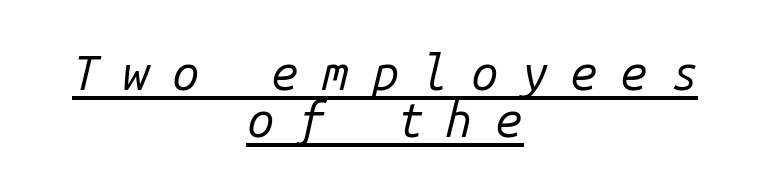
{"italic": "yes", "lean": "right", "slant_degrees": 14, "bold": "no", "weight": "regular", "width": "normal", "stroke_contrast": "low", "x_height": "medium", "monospaced": "yes", "underline": "yes", "align": "center", "line_spacing": "tight", "line_spacing_ratio": 0.97, "letter_spacing": "wide", "letter_spacing_em": 0.48, "glyph_px": 48}
